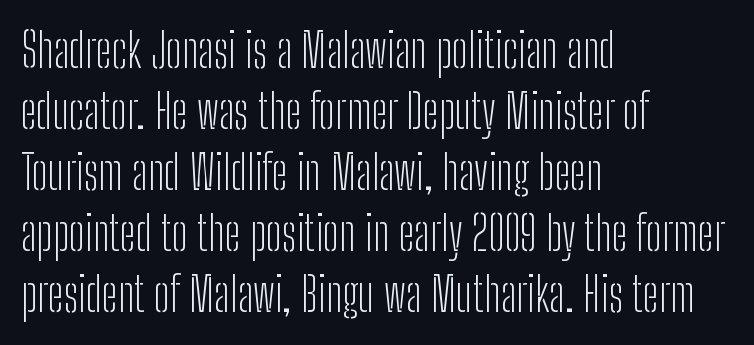
{"serif": "no", "italic": "no", "bold": "no", "weight": "light", "width": "condensed", "stroke_contrast": "low", "x_height": "medium", "monospaced": "no", "underline": "no", "align": "left", "line_spacing": "normal", "line_spacing_ratio": 1.3, "letter_spacing": "normal", "letter_spacing_em": 0.0, "glyph_px": 47}
